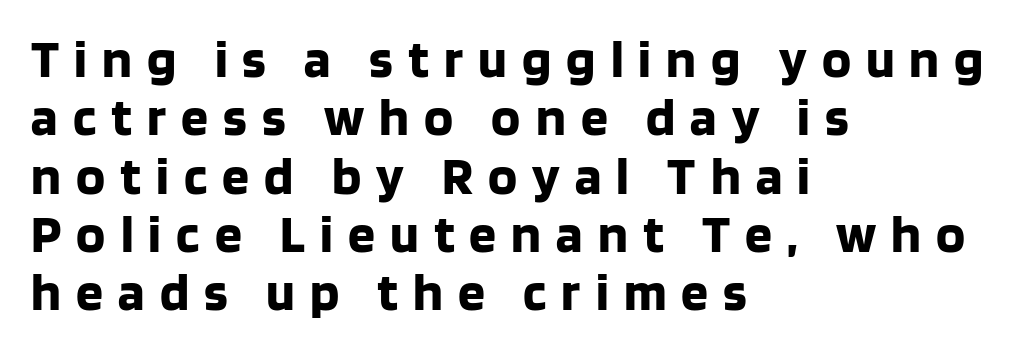
Q: Is the text bold? A: Yes.
Q: Is the text italic (slanted)? A: No, it is upright.
Q: Is the typeface a serif or a sans-serif typeface? A: Sans-serif.
Q: Is the text underlined? A: No.
Q: How is the paragraph aligned? A: Left-aligned.
Q: Is the spacing between letters normal or unusually wide? A: Unusually wide.
Q: Is the spacing between lines tight, normal or loose? A: Tight.
Q: Width (condensed, normal, or wide)? A: Normal.
Q: Stroke contrast? A: Low.
Q: x-height? A: Large.
Q: Monospaced? A: No.
